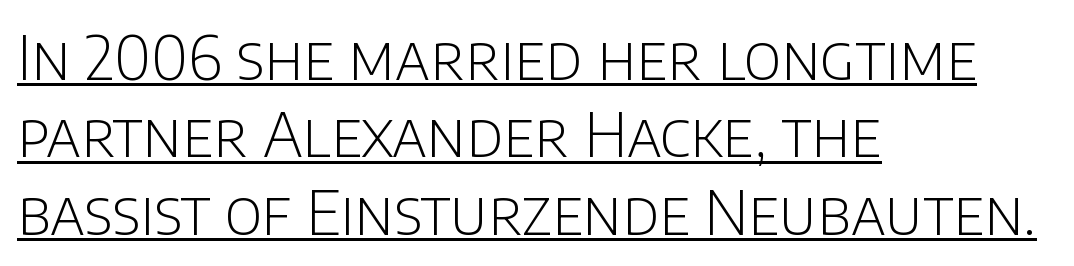
Summary of vertical rhythm: regular, with standard interline spacing. Vertical stems look standard width or narrower in stroke. Is there any slant? The stems are plumb. These lines stack with their left ends in a neat column. A typesetter would call this zero additional tracking. Looks like regular typesetting: each glyph gets only the width it needs.
